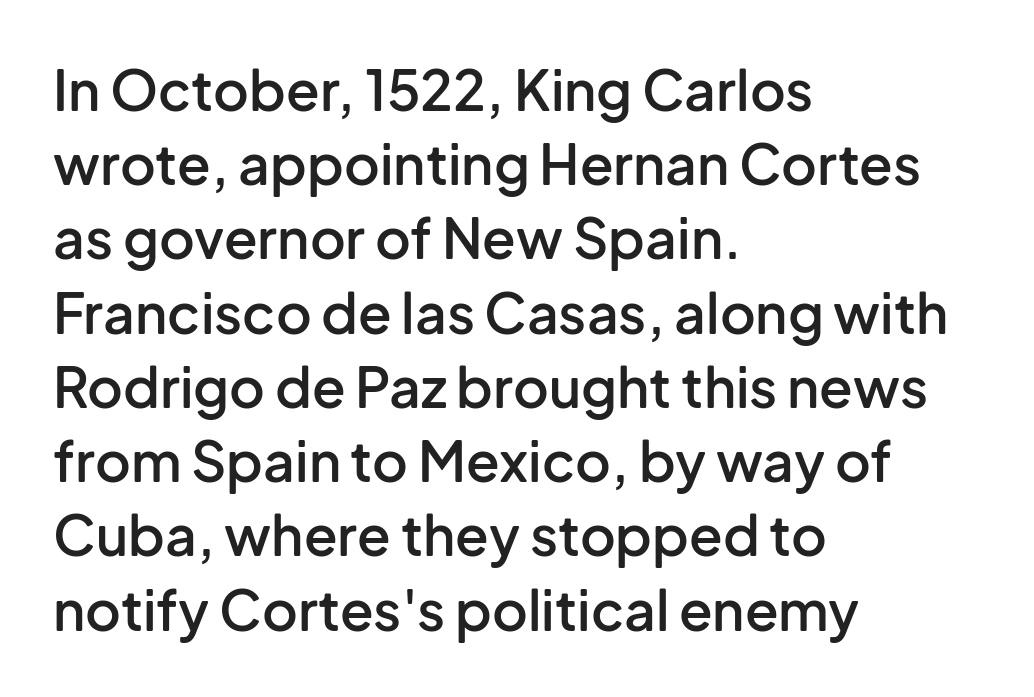
Q: Is the text bold? A: Semi-bold.
Q: Is the text italic (slanted)? A: No, it is upright.
Q: Is the typeface a serif or a sans-serif typeface? A: Sans-serif.
Q: Is the text underlined? A: No.
Q: How is the paragraph aligned? A: Left-aligned.
Q: Is the spacing between letters normal or unusually wide? A: Normal.
Q: Is the spacing between lines tight, normal or loose? A: Normal.
Q: Width (condensed, normal, or wide)? A: Normal.
Q: Stroke contrast? A: Low.
Q: x-height? A: Medium.
Q: Monospaced? A: No.
